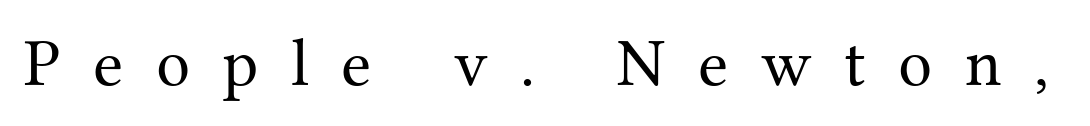
Q: Is the text bold? A: No.
Q: Is the text italic (slanted)? A: No, it is upright.
Q: Is the typeface a serif or a sans-serif typeface? A: Serif.
Q: Is the text underlined? A: No.
Q: Is the spacing between letters normal or unusually wide? A: Unusually wide.
Q: Width (condensed, normal, or wide)? A: Normal.
Q: Stroke contrast? A: Medium.
Q: x-height? A: Medium.
Q: Monospaced? A: No.
